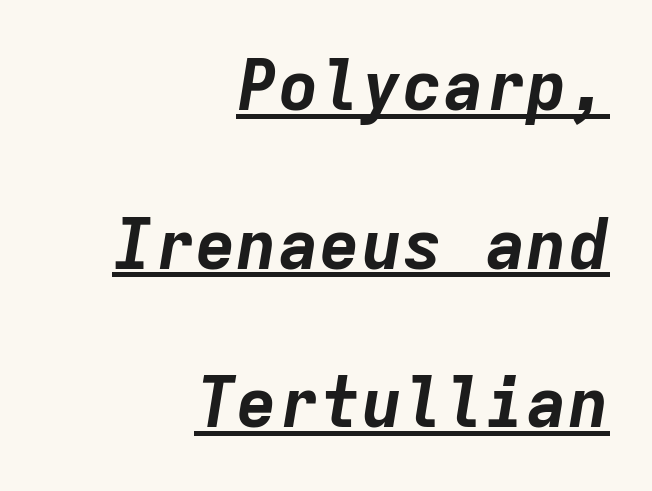
Q: Is the text bold? A: Yes.
Q: Is the text italic (slanted)? A: Yes, it leans right by about 9 degrees.
Q: Is the text underlined? A: Yes.
Q: How is the paragraph aligned? A: Right-aligned.
Q: Is the spacing between letters normal or unusually wide? A: Normal.
Q: Is the spacing between lines tight, normal or loose? A: Loose.
Q: Width (condensed, normal, or wide)? A: Normal.
Q: Stroke contrast? A: Low.
Q: x-height? A: Medium.
Q: Monospaced? A: Yes.
